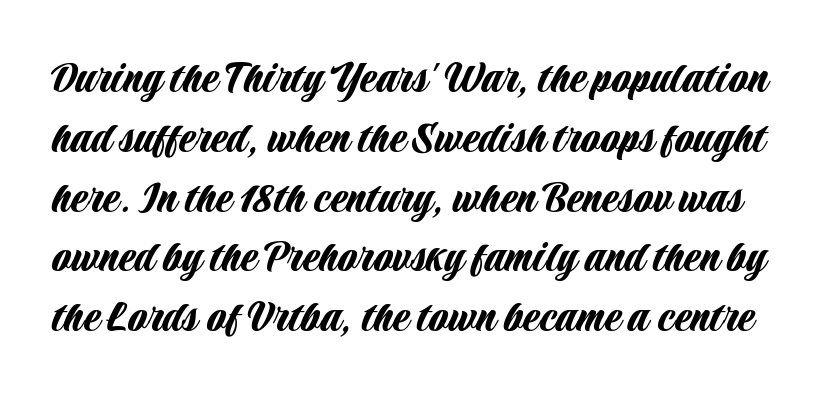
{"serif": "no", "width": "condensed", "stroke_contrast": "low", "x_height": "large", "monospaced": "no", "underline": "no", "line_spacing_ratio": 1.22, "letter_spacing": "normal", "letter_spacing_em": 0.0, "glyph_px": 49}
